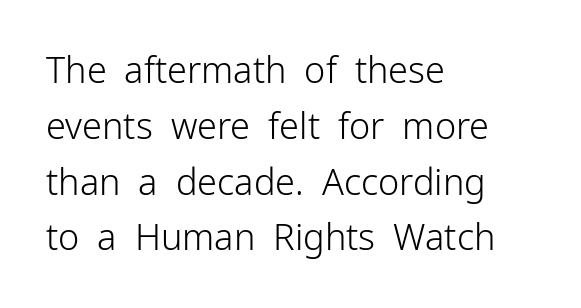
The image shows 36 px light sans-serif type, upright; set left-aligned, normal line spacing (1.55x), normal letter spacing, not underlined; low stroke contrast and a medium x-height.
